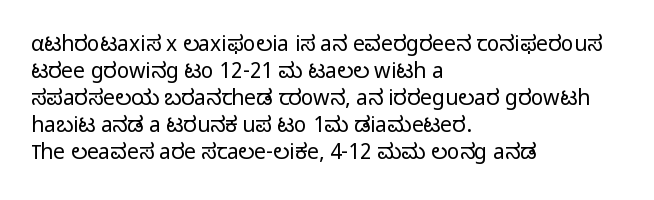
{"italic": "no", "bold": "no", "underline": "no", "align": "left", "line_spacing": "normal", "line_spacing_ratio": 1.29, "letter_spacing": "normal", "letter_spacing_em": 0.0, "glyph_px": 21}
